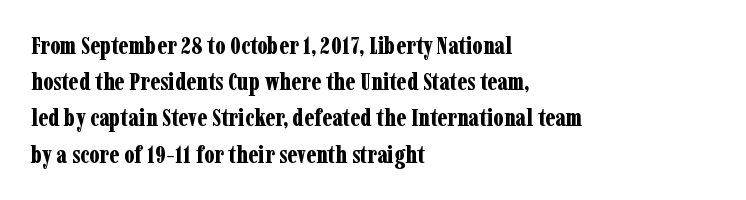
{"italic": "no", "bold": "yes", "underline": "no", "align": "left", "line_spacing": "normal", "line_spacing_ratio": 1.51, "letter_spacing": "normal", "letter_spacing_em": 0.0, "glyph_px": 24}
